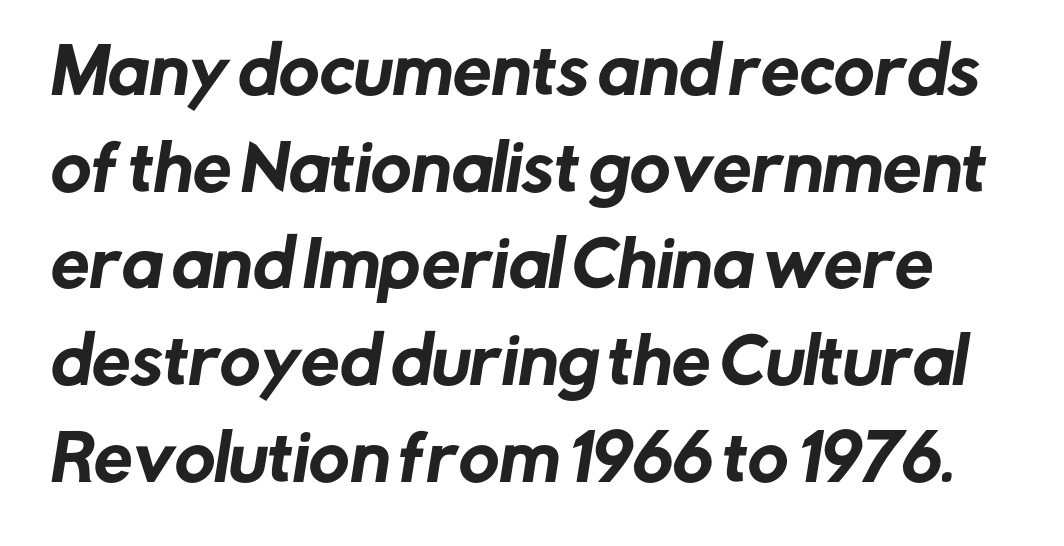
{"serif": "no", "width": "normal", "stroke_contrast": "low", "x_height": "medium", "monospaced": "no", "underline": "no", "line_spacing": "normal", "line_spacing_ratio": 1.56, "letter_spacing": "normal", "letter_spacing_em": 0.0, "glyph_px": 62}
